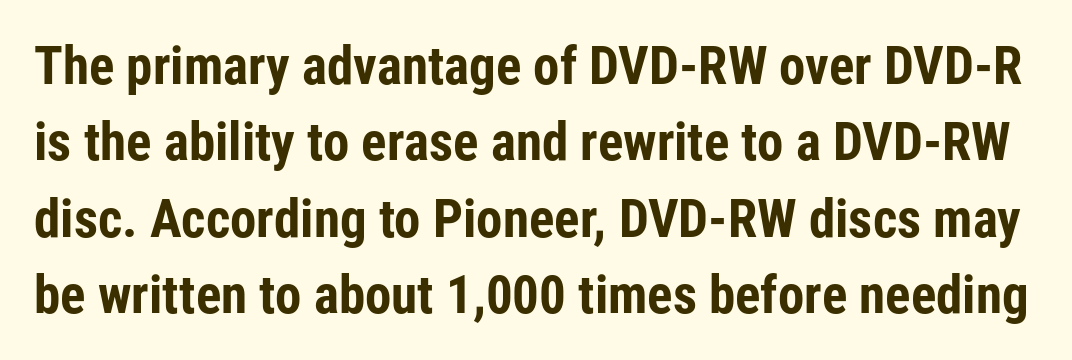
{"serif": "no", "italic": "no", "bold": "yes", "weight": "bold", "width": "condensed", "stroke_contrast": "low", "x_height": "medium", "monospaced": "no", "underline": "no", "line_spacing": "normal", "line_spacing_ratio": 1.44, "letter_spacing": "normal", "letter_spacing_em": 0.0, "glyph_px": 53}
